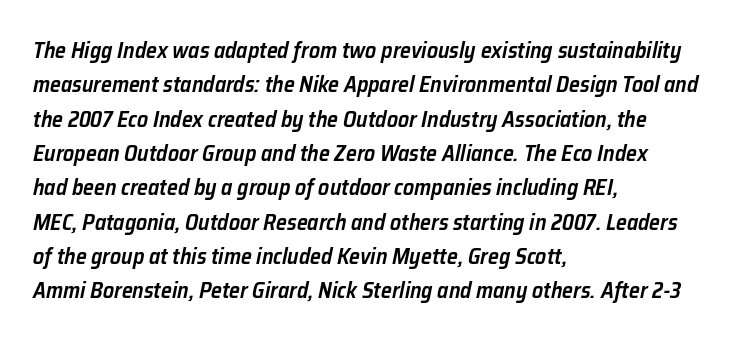
{"italic": "yes", "lean": "right", "slant_degrees": 12, "bold": "semi", "underline": "no", "align": "left", "line_spacing": "normal", "line_spacing_ratio": 1.56, "letter_spacing": "normal", "letter_spacing_em": 0.0, "glyph_px": 22}
